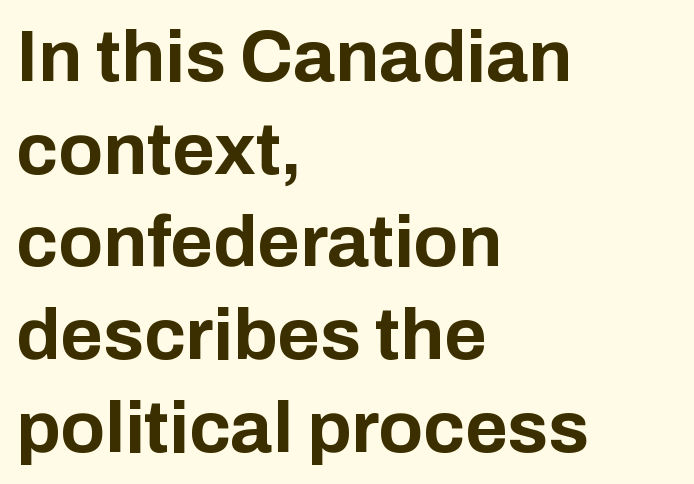
{"serif": "no", "italic": "no", "bold": "yes", "weight": "bold", "width": "normal", "stroke_contrast": "low", "x_height": "medium", "monospaced": "no", "underline": "no", "align": "left", "line_spacing": "normal", "line_spacing_ratio": 1.27, "letter_spacing": "normal", "letter_spacing_em": 0.0, "glyph_px": 73}
